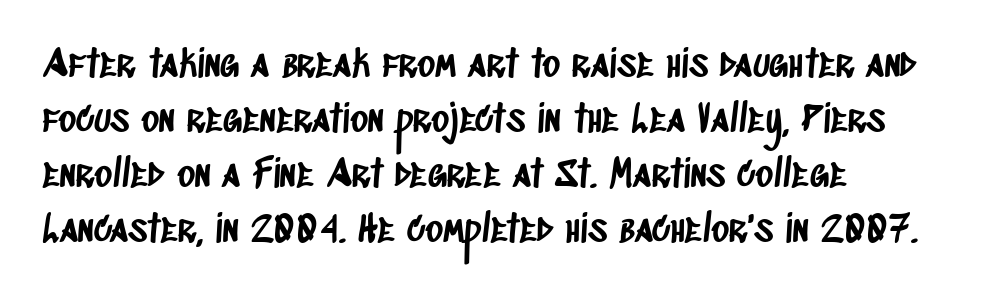
Rows of type keep a routine distance in the vertical direction. The setting favours the left margin, as ordinary paragraphs usually do. The foot of each line stays bare and open. Compared with typical body copy, the letter spacing here is the same.
